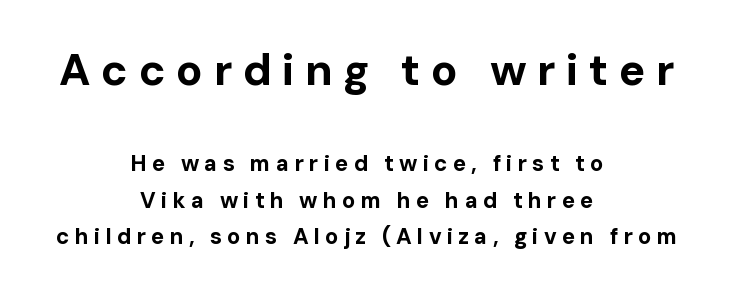
{"serif": "no", "italic": "no", "bold": "yes", "weight": "bold", "width": "normal", "stroke_contrast": "low", "x_height": "medium", "monospaced": "no", "underline": "no", "align": "center", "line_spacing": "normal", "line_spacing_ratio": 1.66, "letter_spacing": "wide", "letter_spacing_em": 0.24, "larger_block": "first", "size_ratio": 2.0, "glyph_px": 44}
